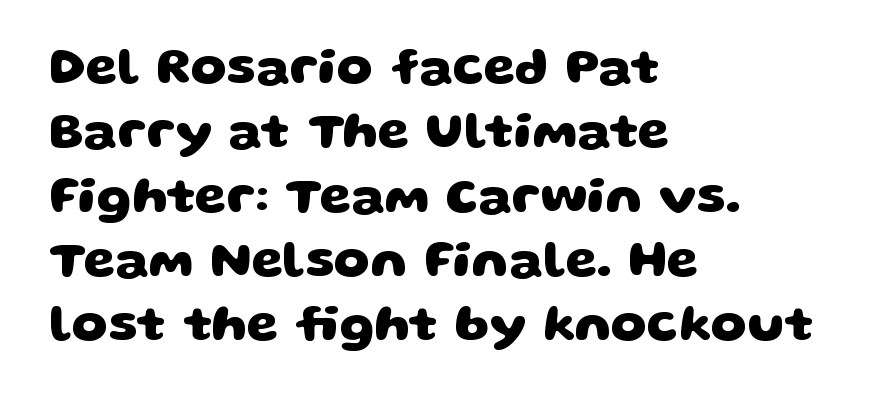
Descenders are the only things crossing below the line. Plenty of ink on the page — the face is bold. These lines sit exactly where default settings would place them. Does the type have serifs? No, each stem ends abruptly.
